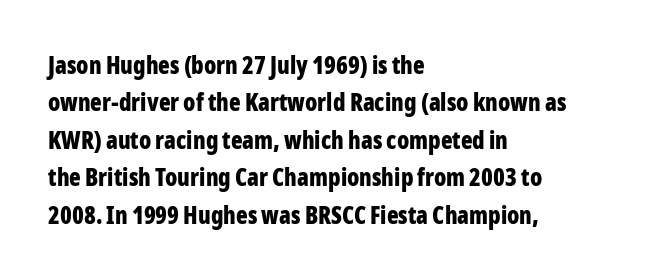
{"italic": "no", "bold": "yes", "underline": "no", "align": "left", "line_spacing": "normal", "line_spacing_ratio": 1.56, "letter_spacing": "normal", "letter_spacing_em": 0.0, "glyph_px": 24}
